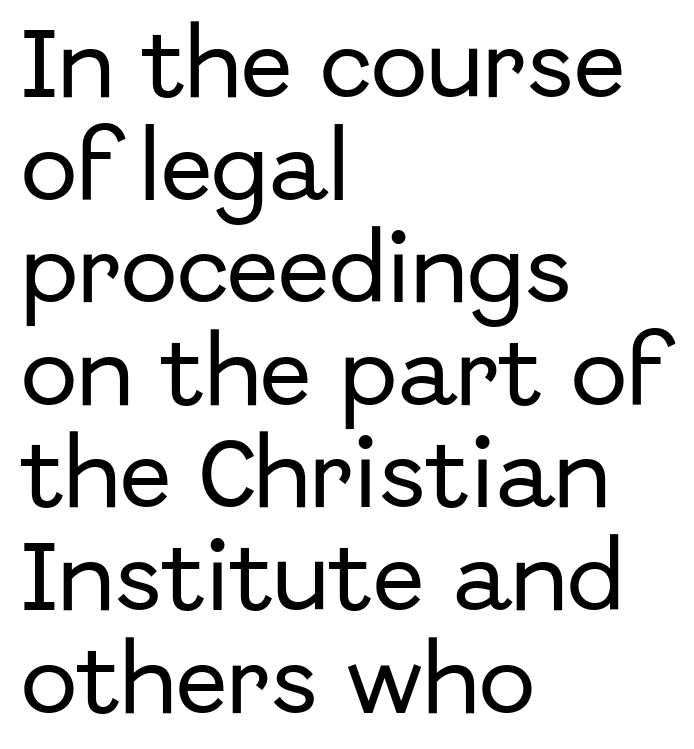
Q: Is the text italic (slanted)? A: No, it is upright.
Q: Is the typeface a serif or a sans-serif typeface? A: Sans-serif.
Q: Is the text underlined? A: No.
Q: How is the paragraph aligned? A: Left-aligned.
Q: Is the spacing between letters normal or unusually wide? A: Normal.
Q: Is the spacing between lines tight, normal or loose? A: Normal.
Q: Width (condensed, normal, or wide)? A: Normal.
Q: Stroke contrast? A: Low.
Q: x-height? A: Medium.
Q: Monospaced? A: No.
